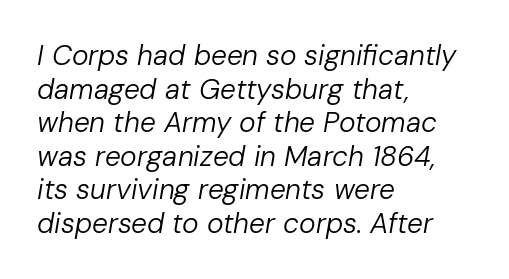
The image shows 28 px regular-weight type, italic (leaning right); set left-aligned, line spacing 1.2x, normal letter spacing, not underlined; low stroke contrast and a medium x-height.
